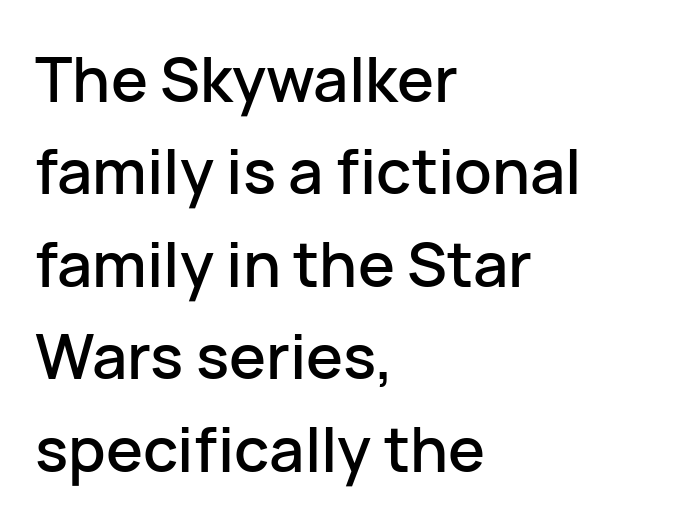
Does extra space separate the letters? No, they use regular spacing. A typesetter would call this proportional, since set widths differ per character. Where is the straight margin? On the left. How would I describe the line gaps? Plain and ordinary. Typographically, this falls in the sans-serif category.
